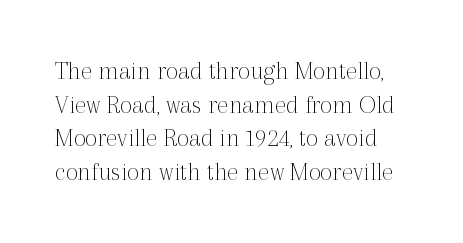
The face looks like a standard text weight, possibly lighter. Designer's note — italics off, roman on. This sample keeps an unexceptional amount of space between lines. Descenders hang freely into open space. Does extra space separate the letters? No, they use regular spacing.
